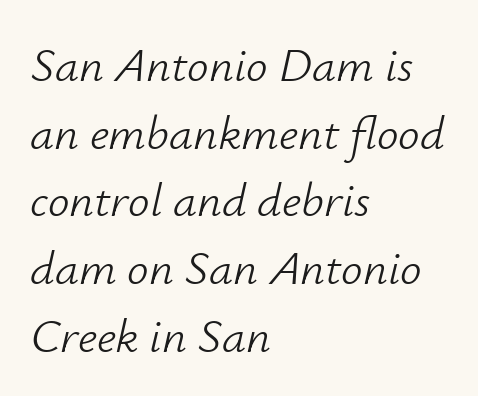
{"italic": "yes", "lean": "right", "slant_degrees": 12, "bold": "no", "weight": "light", "width": "normal", "stroke_contrast": "low", "x_height": "small", "monospaced": "no", "underline": "no", "align": "left", "line_spacing": "normal", "line_spacing_ratio": 1.41, "letter_spacing": "normal", "letter_spacing_em": 0.0, "glyph_px": 48}
